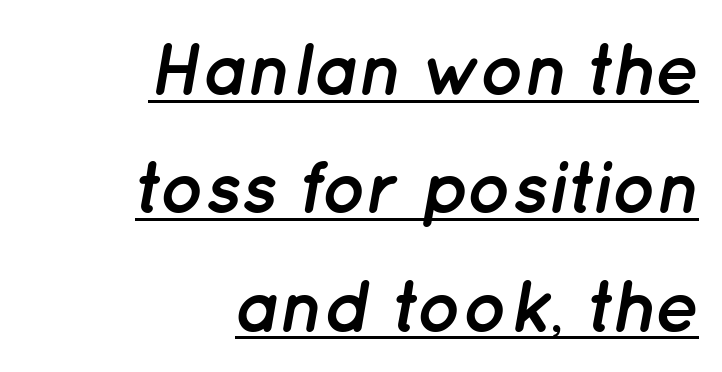
Students, observe the line beneath the letters — that is underlining. Compared with ordinary roman type, these characters are visibly tilted. Think of a printed novel: that variable character pitch is what you see here. Evenly set lines give the paragraph a standard silhouette. Every letter is thick-stroked: bold, no question. Caption: standard tracking, unaltered.
